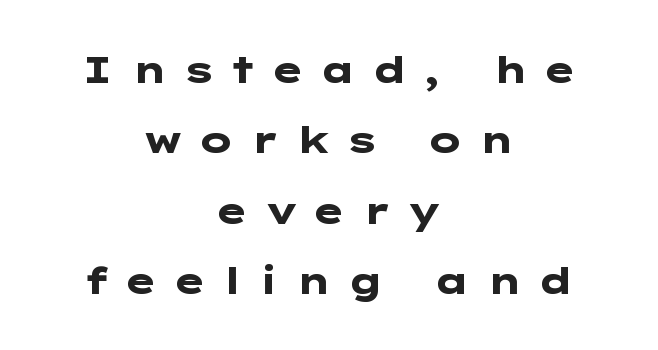
The image shows 37 px heavy, wide sans-serif type, upright; set centered, loose line spacing (1.9x), unusually wide letter spacing (+0.38 em), not underlined; low stroke contrast and a medium x-height.
